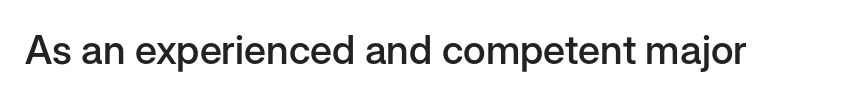
{"serif": "no", "italic": "no", "bold": "semi", "weight": "semibold", "width": "normal", "stroke_contrast": "low", "x_height": "medium", "monospaced": "no", "underline": "no", "letter_spacing": "normal", "letter_spacing_em": 0.0, "glyph_px": 40}
